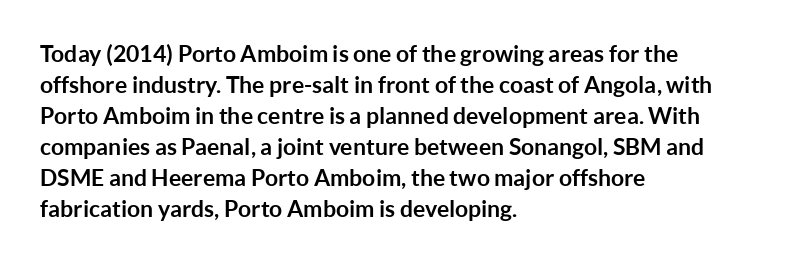
{"italic": "no", "bold": "yes", "underline": "no", "align": "left", "line_spacing": "normal", "line_spacing_ratio": 1.35, "letter_spacing": "normal", "letter_spacing_em": 0.0, "glyph_px": 23}
